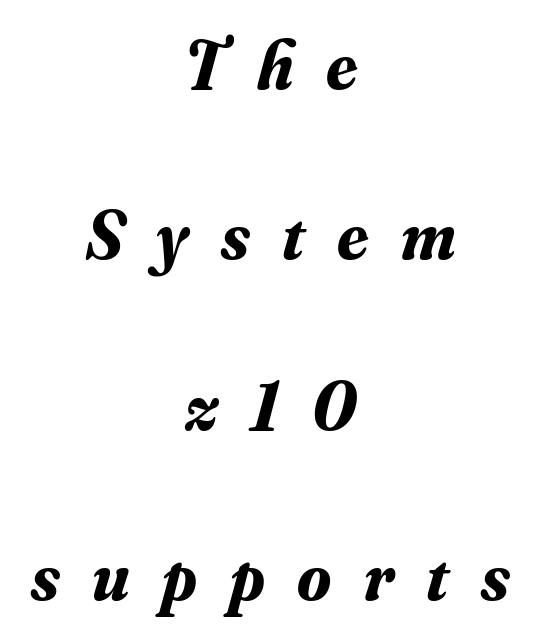
{"serif": "yes", "italic": "yes", "lean": "right", "slant_degrees": 16, "bold": "yes", "weight": "bold", "width": "normal", "stroke_contrast": "medium", "x_height": "small", "monospaced": "no", "underline": "no", "align": "center", "line_spacing": "loose", "line_spacing_ratio": 2.47, "letter_spacing": "wide", "letter_spacing_em": 0.47, "glyph_px": 69}
